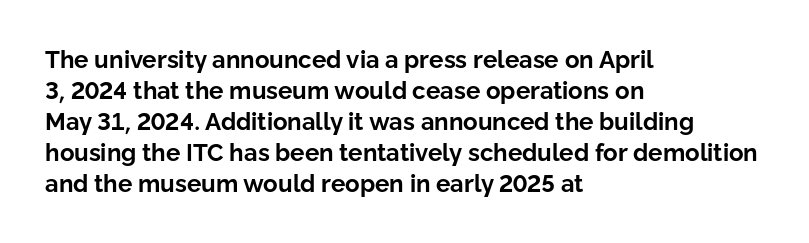
The image shows 24 px bold type, upright; set left-aligned, normal line spacing (1.29x), normal letter spacing, not underlined.
